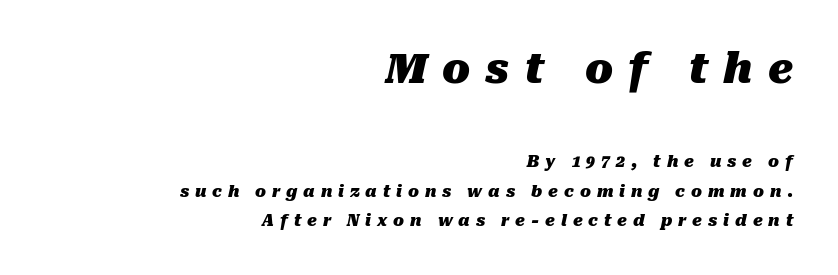
Q: Is the text bold? A: Yes.
Q: Is the text italic (slanted)? A: Yes, it leans right by about 10 degrees.
Q: Is the text underlined? A: No.
Q: How is the paragraph aligned? A: Right-aligned.
Q: Is the spacing between letters normal or unusually wide? A: Unusually wide.
Q: Which block of text is set in a larger size, the first (top) or the second (bottom)? A: The first (top) one.
Q: Width (condensed, normal, or wide)? A: Normal.
Q: Stroke contrast? A: Medium.
Q: x-height? A: Medium.
Q: Monospaced? A: No.
